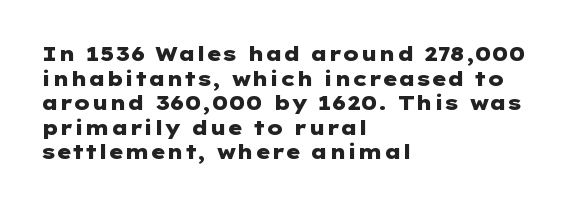
The foot of each line stays bare and open. The letters are bold, with thick, heavy strokes. The letters stand straight up with perfectly vertical stems. Compared with typical body copy, the letter spacing here is the same. These lines stack with their left ends in a neat column.
